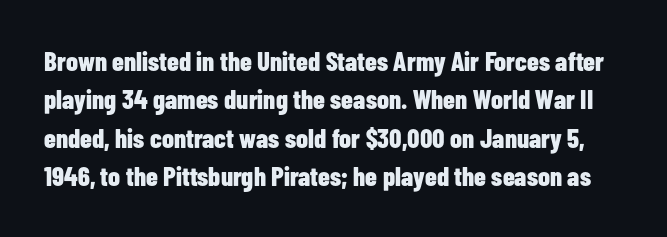
Q: Is the text bold? A: Yes.
Q: Is the text italic (slanted)? A: No, it is upright.
Q: Is the text underlined? A: No.
Q: Is the spacing between letters normal or unusually wide? A: Normal.
Q: Is the spacing between lines tight, normal or loose? A: Normal.
